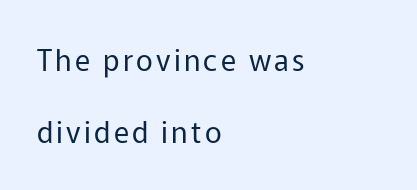
Note the varied advance widths — an 'i' is clearly narrower than an 'm'. Font category for this specimen: sans-serif. Caption: multi-line text, flush left, ragged right. Is the type heavy? It reads as light-to-regular instead. The area under the type is left untouched.
